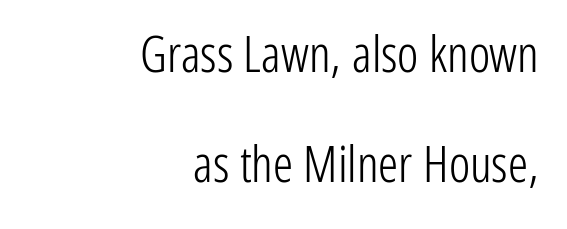
Q: Is the text bold? A: No.
Q: Is the text italic (slanted)? A: No, it is upright.
Q: Is the typeface a serif or a sans-serif typeface? A: Sans-serif.
Q: Is the text underlined? A: No.
Q: How is the paragraph aligned? A: Right-aligned.
Q: Is the spacing between letters normal or unusually wide? A: Normal.
Q: Is the spacing between lines tight, normal or loose? A: Loose.
Q: Width (condensed, normal, or wide)? A: Condensed.
Q: Stroke contrast? A: Low.
Q: x-height? A: Medium.
Q: Monospaced? A: No.
